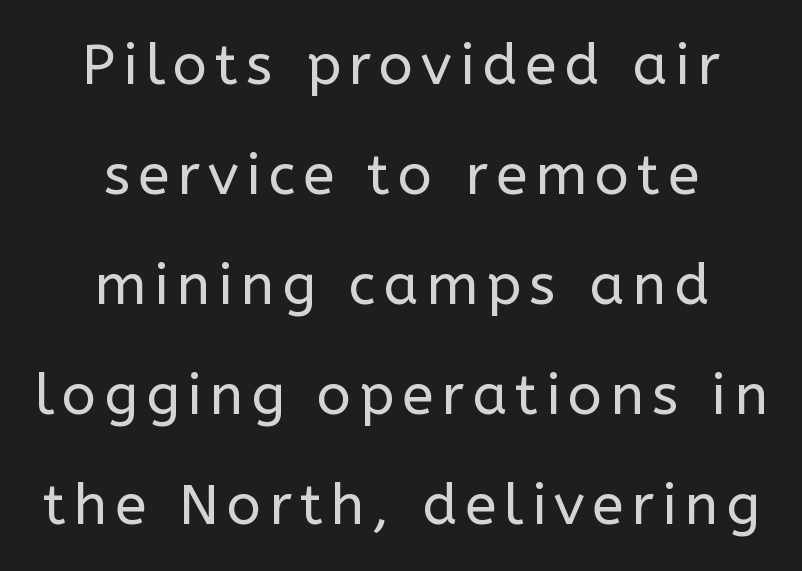
Vertical strokes here are truly vertical. Compared with a flush-left layout, this one balances lines on the center instead. Proportional: the letters do not fall into vertical columns. The characters are drawn with everyday or finer stroke widths.
